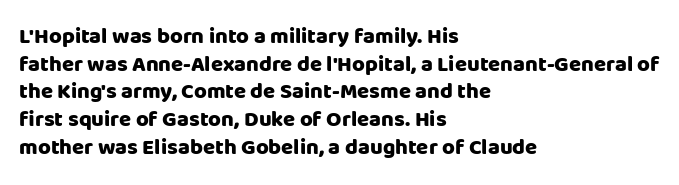
Q: Is the text bold? A: Yes.
Q: Is the text italic (slanted)? A: No, it is upright.
Q: Is the text underlined? A: No.
Q: How is the paragraph aligned? A: Left-aligned.
Q: Is the spacing between letters normal or unusually wide? A: Normal.
Q: Is the spacing between lines tight, normal or loose? A: Normal.
